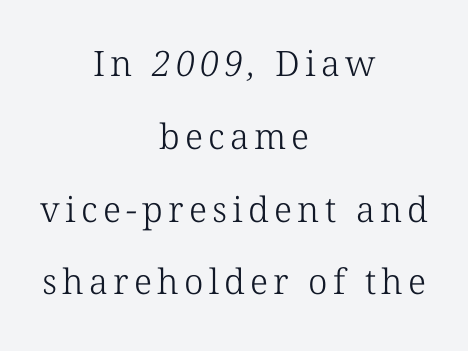
{"serif": "yes", "bold": "no", "weight": "light", "width": "normal", "stroke_contrast": "low", "x_height": "medium", "monospaced": "no", "underline": "no", "align": "center", "line_spacing": "loose", "line_spacing_ratio": 2.08, "glyph_px": 35}
